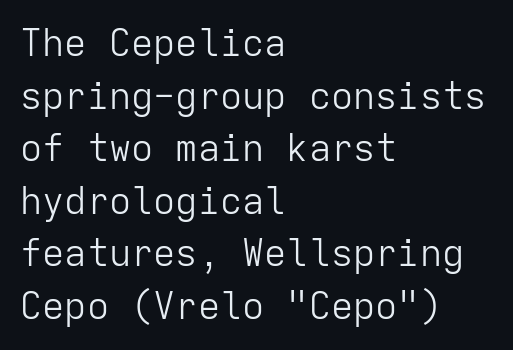
How would I describe the line gaps? Plain and ordinary. A bare baseline throughout the passage. Between one letter and the next there's only the usual sliver of space. Do the letters lean? They stand straight. Serif or sans? Sans — the stroke terminals are bare. The cut favours lightness, reaching ordinary text weight at its darkest.
